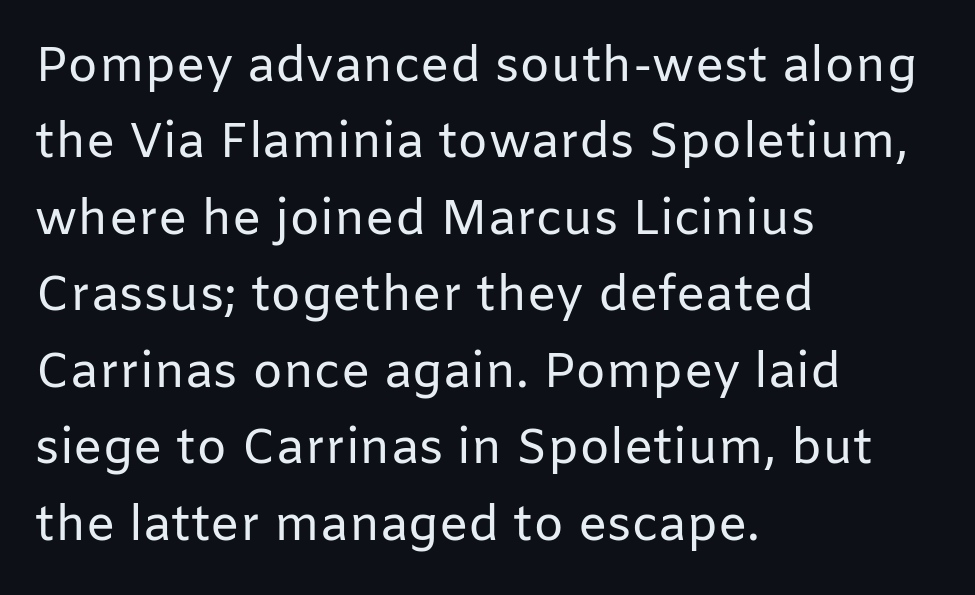
The image shows 49 px regular-weight sans-serif type, upright; set left-aligned, normal line spacing (1.56x), normal letter spacing, not underlined; low stroke contrast and a medium x-height.
